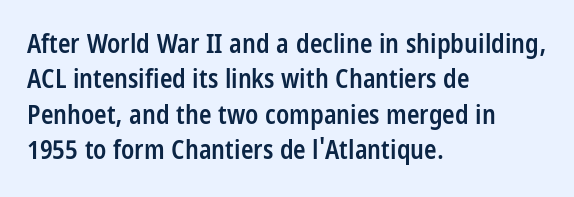
The image shows 26 px text type, upright; set left-aligned, normal line spacing (1.36x), normal letter spacing, not underlined.
